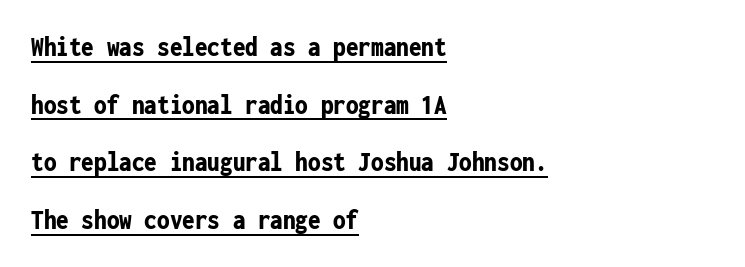
Q: Is the text bold? A: Yes.
Q: Is the text italic (slanted)? A: No, it is upright.
Q: Is the typeface a serif or a sans-serif typeface? A: Sans-serif.
Q: Is the text underlined? A: Yes.
Q: How is the paragraph aligned? A: Left-aligned.
Q: Is the spacing between letters normal or unusually wide? A: Normal.
Q: Is the spacing between lines tight, normal or loose? A: Loose.
Q: Width (condensed, normal, or wide)? A: Condensed.
Q: Stroke contrast? A: Low.
Q: x-height? A: Medium.
Q: Monospaced? A: Yes.
